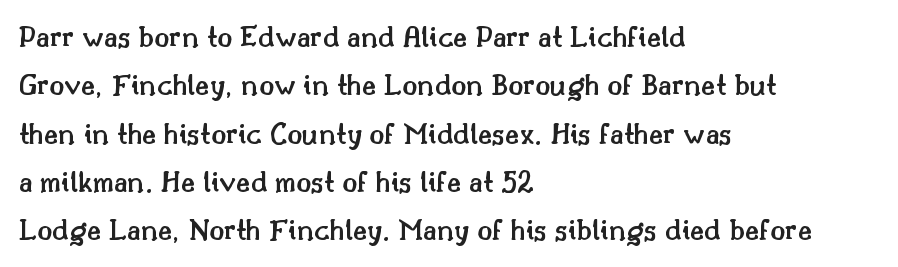
The image shows 31 px semibold serif type, upright; set left-aligned, normal line spacing (1.56x), normal letter spacing, not underlined; medium stroke contrast and a small x-height.
